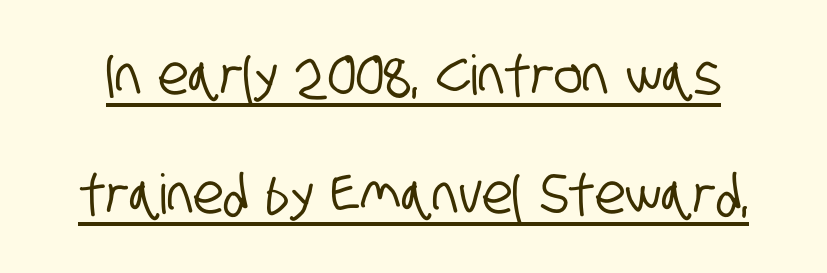
The line-height multiplier appears high, well above default. This rendering features underlined lettering. Unlike a traditional serif, this face leaves its strokes unadorned. Caption: standard tracking, unaltered. The face used here is proportionally spaced, like ordinary book or web type.
